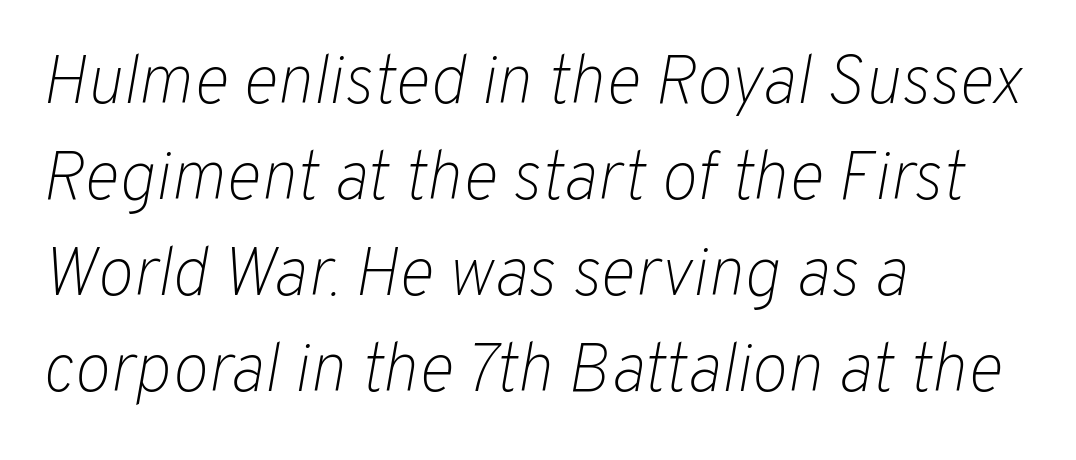
{"italic": "yes", "lean": "right", "slant_degrees": 10, "bold": "no", "weight": "light", "width": "normal", "stroke_contrast": "low", "x_height": "medium", "monospaced": "no", "underline": "no", "align": "left", "line_spacing": "normal", "line_spacing_ratio": 1.41, "letter_spacing": "normal", "letter_spacing_em": 0.0, "glyph_px": 68}
